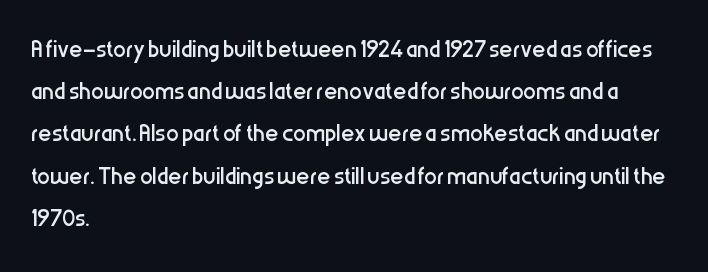
The image shows 32 px regular-weight, condensed sans-serif type, upright; set left-aligned, normal line spacing (1.32x), normal letter spacing, not underlined; low stroke contrast and a medium x-height.
